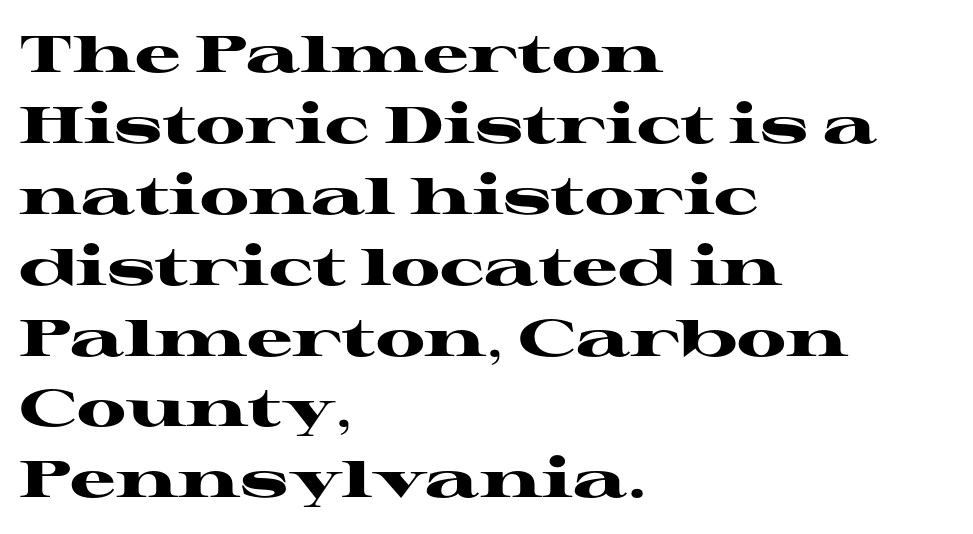
Q: Is the text bold? A: Yes.
Q: Is the text italic (slanted)? A: No, it is upright.
Q: Is the typeface a serif or a sans-serif typeface? A: Serif.
Q: Is the text underlined? A: No.
Q: How is the paragraph aligned? A: Left-aligned.
Q: Is the spacing between letters normal or unusually wide? A: Normal.
Q: Is the spacing between lines tight, normal or loose? A: Normal.
Q: Width (condensed, normal, or wide)? A: Wide.
Q: Stroke contrast? A: High.
Q: x-height? A: Medium.
Q: Monospaced? A: No.
